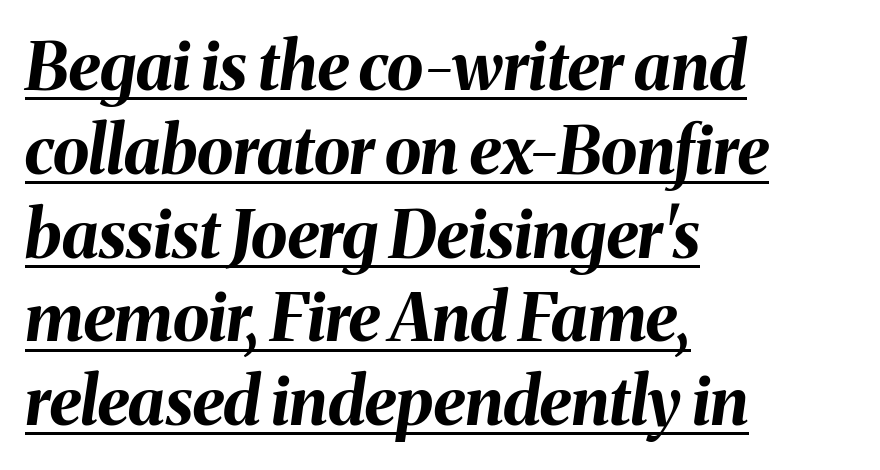
The image shows 66 px bold type, italic (leaning right); set left-aligned, normal line spacing (1.27x), normal letter spacing, underlined; medium stroke contrast and a medium x-height.
